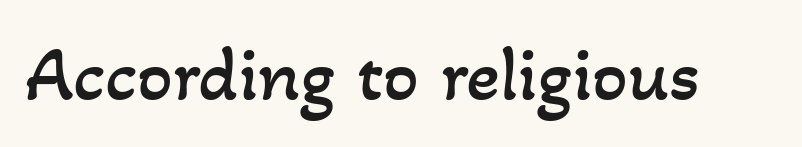
The image shows 79 px regular-weight type; set normal letter spacing, not underlined; low stroke contrast and a small x-height.
